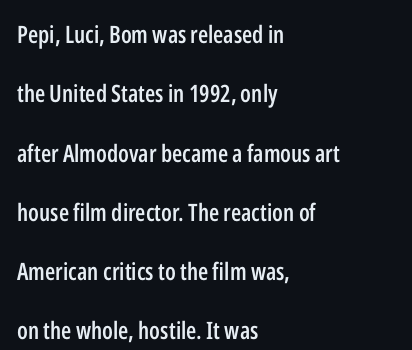
The image shows 24 px text type, upright; set left-aligned, loose line spacing (2.47x), normal letter spacing, not underlined.
